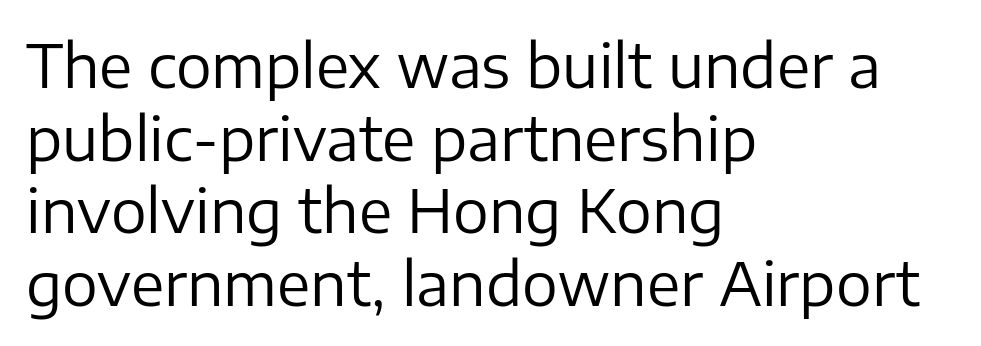
{"serif": "no", "italic": "no", "bold": "no", "weight": "regular", "width": "normal", "stroke_contrast": "low", "x_height": "medium", "monospaced": "no", "underline": "no", "align": "left", "line_spacing_ratio": 1.21, "letter_spacing": "normal", "letter_spacing_em": 0.0, "glyph_px": 60}
